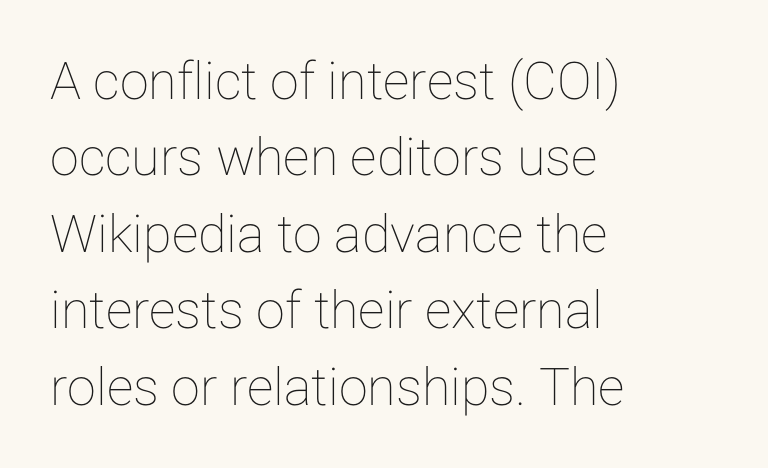
Looks like regular typesetting: each glyph gets only the width it needs. Unmarked baselines from the first word to the last. The passage shown has conventional tracking throughout. This sample is left-justified, so line endings fall wherever the words run out. These lines were composed using upright roman letters. The designer left line spacing at the default.
